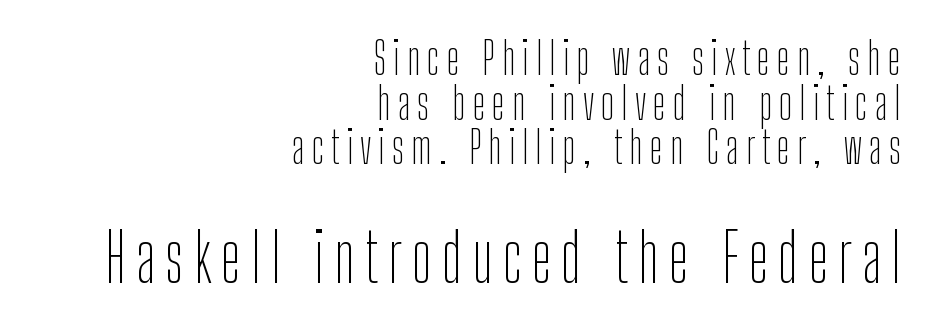
Small over large — that's the arrangement of the two blocks here. This sample uses an upright cut, with every glyph sitting square on the baseline. Character widths vary here, with narrow letters taking less room than wide ones. Honestly, the rows look squashed on top of each other. On a weight scale, this lands at 450 or below. Every row of glyphs terminates at an identical x-position on the right.
